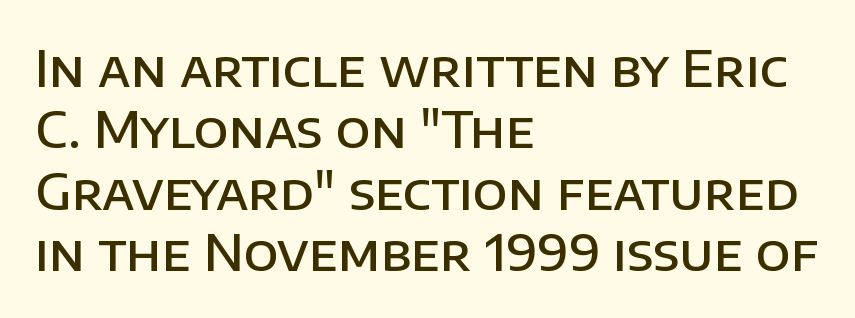
Every letter is mildly thick-stroked: semibold rather than bold. Proportional: the letters do not fall into vertical columns. Check under the words: just untouched page. Students, note that the glyphs here touch the page at normal intervals. Line beginnings align vertically; line endings do not.
